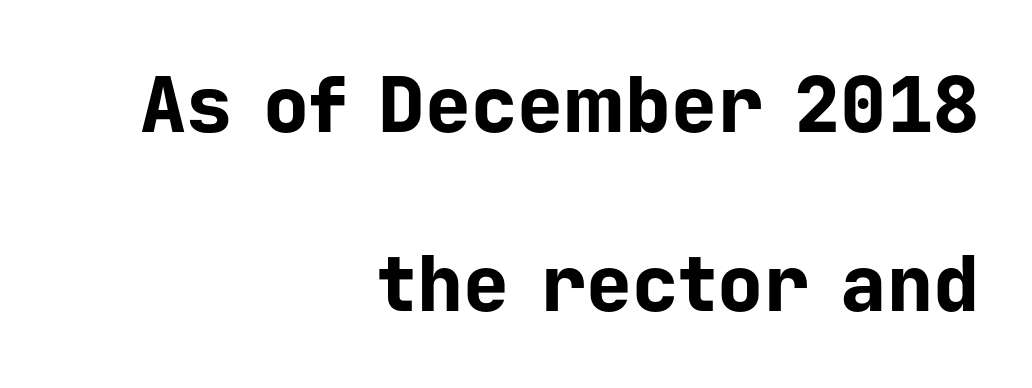
{"serif": "no", "italic": "no", "bold": "yes", "weight": "bold", "width": "normal", "stroke_contrast": "low", "x_height": "medium", "monospaced": "yes", "underline": "no", "align": "right", "line_spacing": "loose", "line_spacing_ratio": 2.32, "letter_spacing": "normal", "letter_spacing_em": 0.0, "glyph_px": 77}
